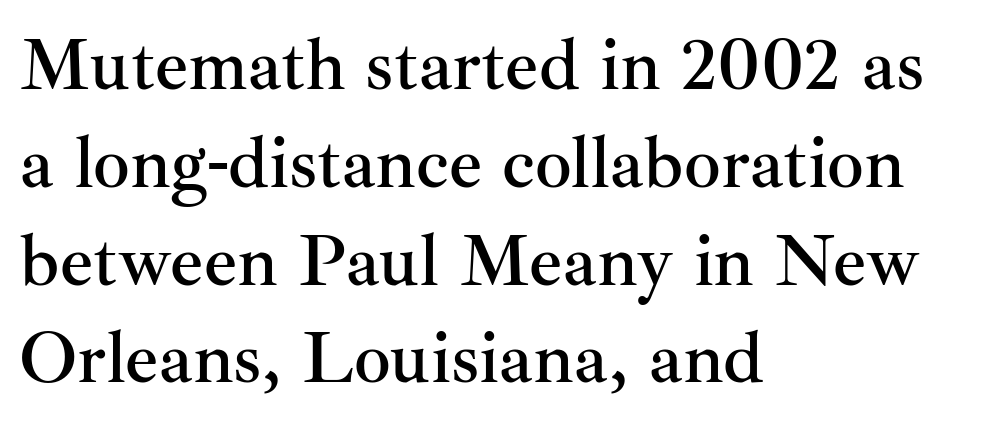
{"serif": "yes", "italic": "no", "width": "normal", "stroke_contrast": "medium", "x_height": "small", "monospaced": "no", "underline": "no", "align": "left", "line_spacing": "normal", "line_spacing_ratio": 1.34, "letter_spacing": "normal", "letter_spacing_em": 0.0, "glyph_px": 73}
